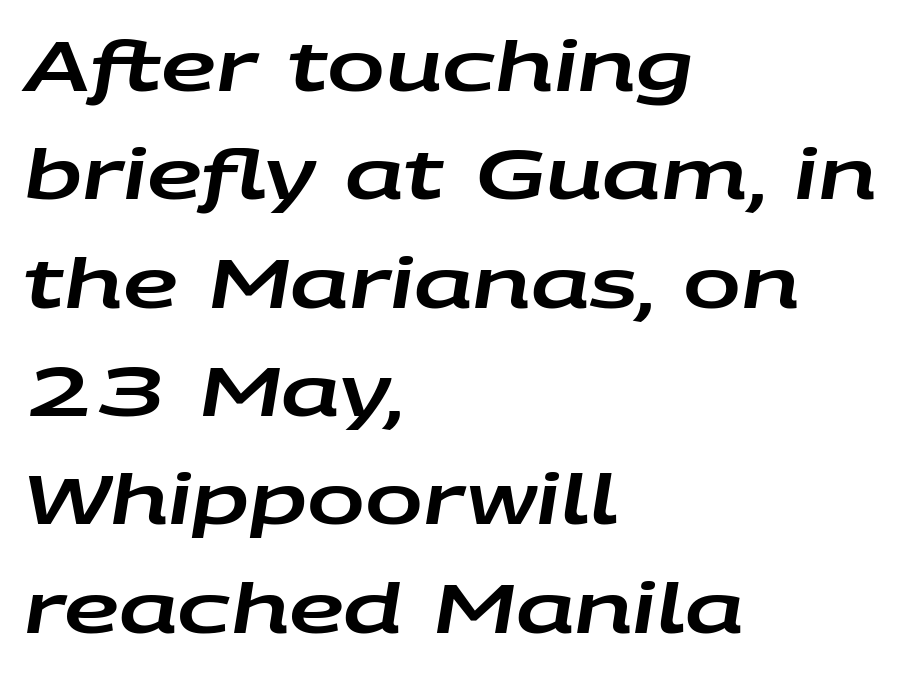
Q: Is the text italic (slanted)? A: Yes, it leans right by about 9 degrees.
Q: Is the text underlined? A: No.
Q: How is the paragraph aligned? A: Left-aligned.
Q: Is the spacing between letters normal or unusually wide? A: Normal.
Q: Is the spacing between lines tight, normal or loose? A: Normal.
Q: Width (condensed, normal, or wide)? A: Wide.
Q: Stroke contrast? A: Low.
Q: x-height? A: Large.
Q: Monospaced? A: No.
